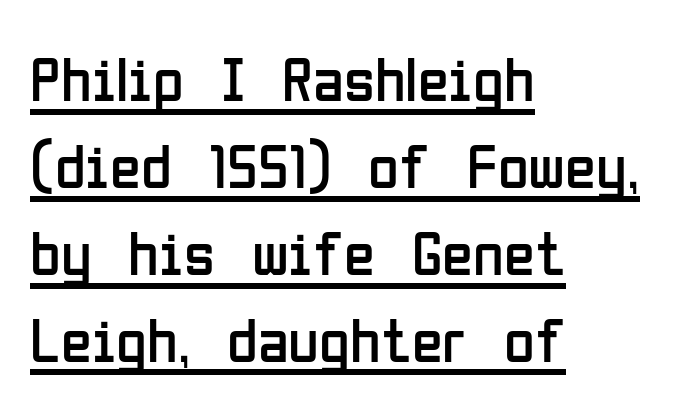
{"serif": "no", "italic": "no", "bold": "no", "weight": "regular", "width": "condensed", "stroke_contrast": "low", "x_height": "medium", "monospaced": "no", "underline": "yes", "align": "left", "line_spacing": "normal", "line_spacing_ratio": 1.38, "letter_spacing": "normal", "letter_spacing_em": 0.0, "glyph_px": 63}
